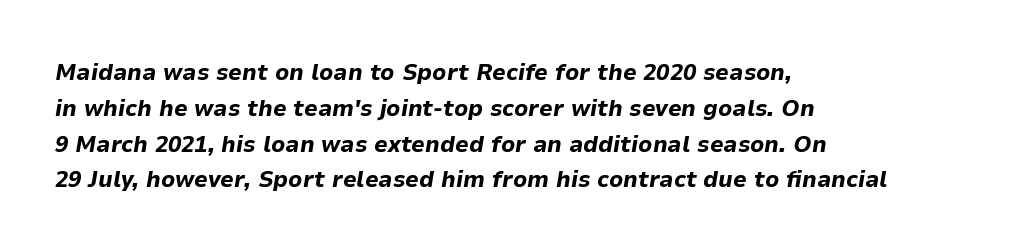
The image shows 24 px bold type, italic (leaning right); set left-aligned, normal line spacing (1.49x), normal letter spacing, not underlined.
